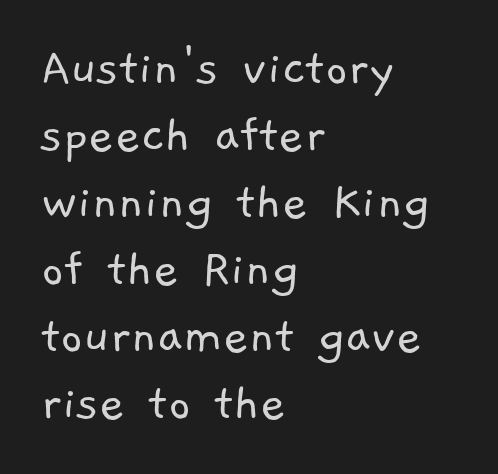
Standard letterfit; no display-style spreading of the glyphs. Think standard paragraph weight, or any step lighter than that. The glyphs are unaccompanied by any horizontal stroke below them. Classification — sans serif. You could not count columns in this text — the font is proportionally spaced. Compared with a centered layout, this one pins lines to the left instead.
